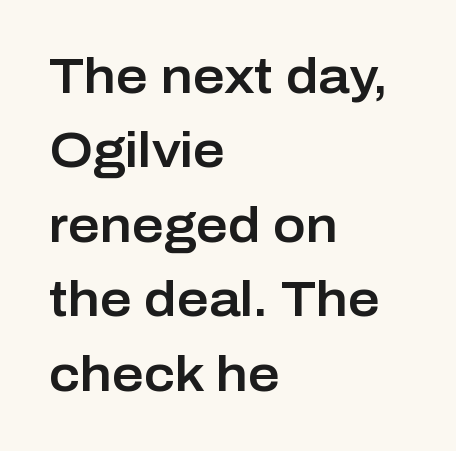
The image shows 49 px sans-serif type, upright; set left-aligned, normal line spacing (1.52x), normal letter spacing, not underlined; low stroke contrast and a medium x-height.
